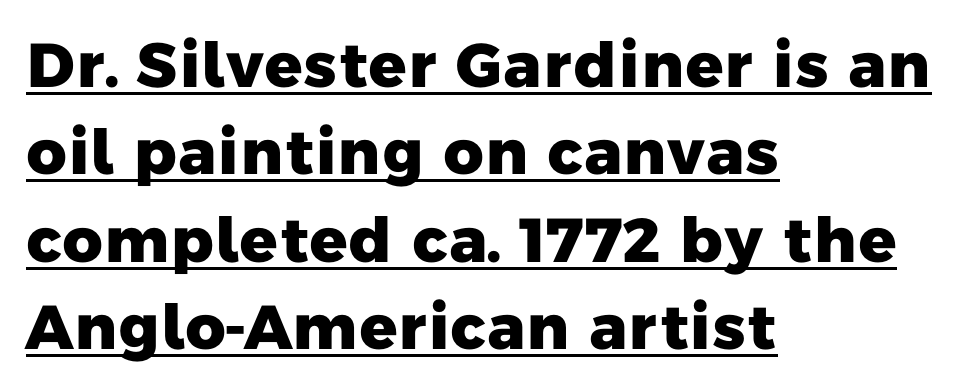
{"serif": "no", "bold": "yes", "weight": "heavy", "width": "normal", "stroke_contrast": "low", "x_height": "medium", "monospaced": "no", "underline": "yes", "align": "left", "line_spacing": "normal", "line_spacing_ratio": 1.41, "letter_spacing": "normal", "letter_spacing_em": 0.0, "glyph_px": 62}
